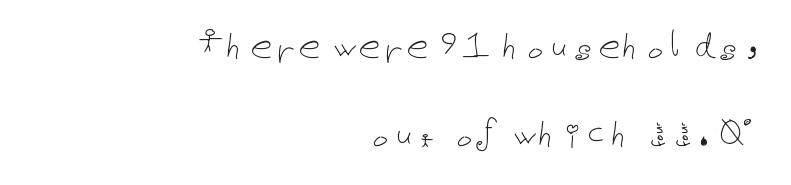
Honestly, the rows look like they've been pulled way apart. Reading down the block, your eye finds every line finishing at a fixed right position. The font's upright variant was chosen for this text. Quick note: underline off.
